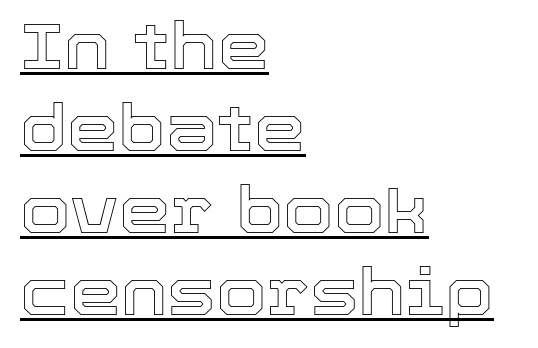
{"italic": "no", "width": "normal", "x_height": "medium", "monospaced": "no", "underline": "yes", "align": "left", "line_spacing": "normal", "line_spacing_ratio": 1.26, "letter_spacing": "normal", "letter_spacing_em": 0.0, "glyph_px": 65}
